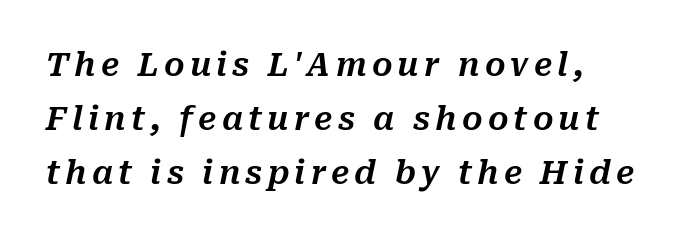
Q: Is the text italic (slanted)? A: Yes, it leans right by about 10 degrees.
Q: Is the text underlined? A: No.
Q: How is the paragraph aligned? A: Left-aligned.
Q: Is the spacing between lines tight, normal or loose? A: Normal.
Q: Width (condensed, normal, or wide)? A: Normal.
Q: Stroke contrast? A: Medium.
Q: x-height? A: Medium.
Q: Monospaced? A: No.
